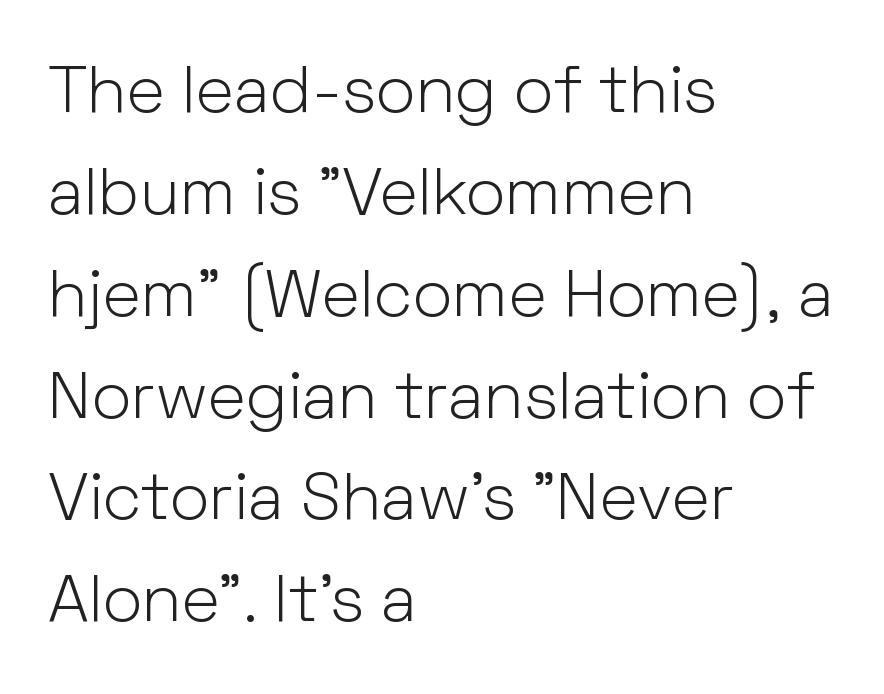
Vertical strokes here are truly vertical. This sample uses plain, unmodified letter spacing. Serifs: no, the terminals of the letterforms are clean. Honestly, there is no underline to notice here at all. Letters have the restrained weight of plain body copy at most. A typesetter would call this proportional, since set widths differ per character.
